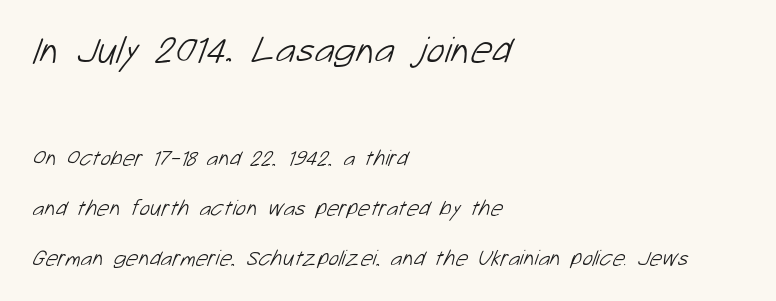
Q: Is the text bold? A: No.
Q: Is the typeface a serif or a sans-serif typeface? A: Sans-serif.
Q: Is the text underlined? A: No.
Q: How is the paragraph aligned? A: Left-aligned.
Q: Is the spacing between letters normal or unusually wide? A: Normal.
Q: Is the spacing between lines tight, normal or loose? A: Loose.
Q: Which block of text is set in a larger size, the first (top) or the second (bottom)? A: The first (top) one.
Q: Width (condensed, normal, or wide)? A: Normal.
Q: Stroke contrast? A: Low.
Q: x-height? A: Medium.
Q: Monospaced? A: No.
